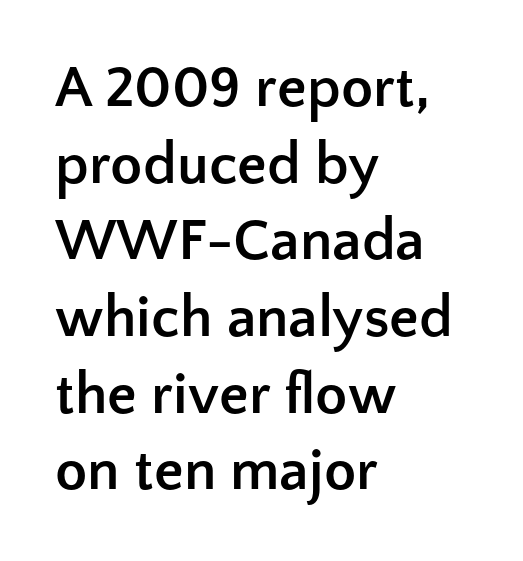
The image shows 59 px semibold sans-serif type, upright; set left-aligned, normal line spacing (1.3x), normal letter spacing, not underlined; low stroke contrast and a medium x-height.
